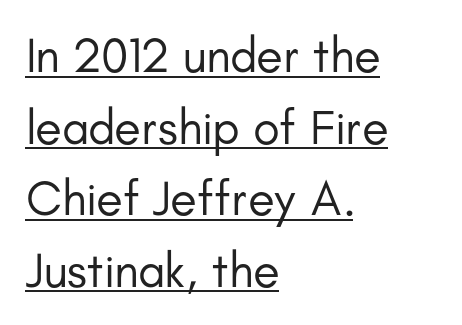
The image shows 49 px regular-weight sans-serif type, upright; set left-aligned, normal line spacing (1.46x), normal letter spacing, underlined; low stroke contrast and a small x-height.
